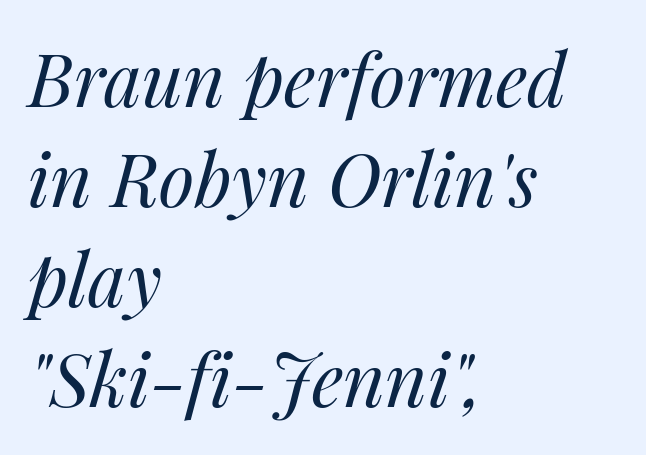
{"italic": "yes", "lean": "right", "slant_degrees": 14, "bold": "no", "weight": "regular", "width": "normal", "stroke_contrast": "medium", "x_height": "medium", "monospaced": "no", "underline": "no", "align": "left", "line_spacing": "normal", "line_spacing_ratio": 1.37, "letter_spacing": "normal", "letter_spacing_em": 0.0, "glyph_px": 73}
